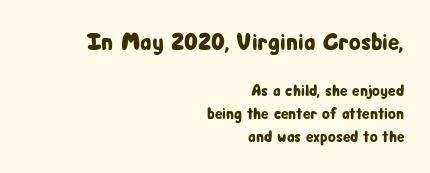
{"italic": "no", "underline": "no", "align": "right", "line_spacing": "normal", "line_spacing_ratio": 1.45, "letter_spacing": "normal", "letter_spacing_em": 0.0, "larger_block": "first", "size_ratio": 1.5, "glyph_px": 24}
